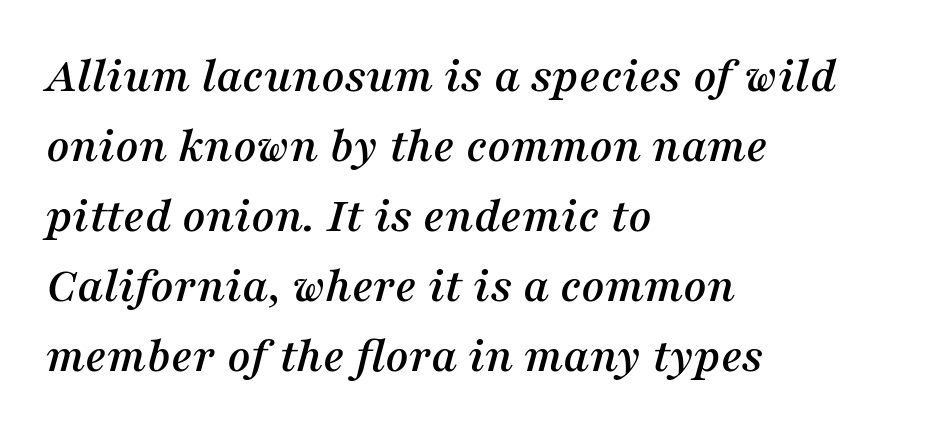
The passage shown is typeset with a serif family. Standard letterfit; no display-style spreading of the glyphs. The lines are quadded left. The glyphs are unaccompanied by any horizontal stroke below them. It's the slanting kind of type.
